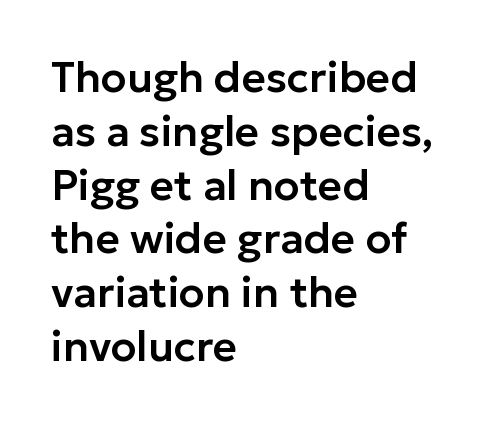
The image shows 42 px sans-serif type, upright; set left-aligned, normal line spacing (1.28x), normal letter spacing, not underlined; low stroke contrast and a medium x-height.
